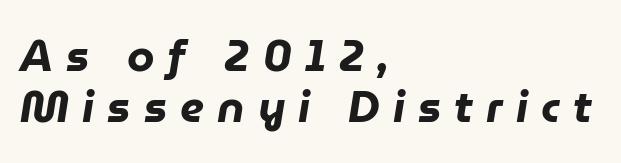
The image shows 44 px heavy type, italic (leaning right); set left-aligned, line spacing 1.16x, unusually wide letter spacing (+0.3 em), not underlined; low stroke contrast and a medium x-height.
